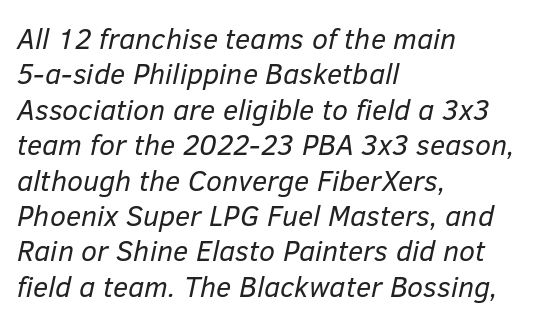
The image shows 29 px regular-weight type, italic (leaning right); set left-aligned, line spacing 1.22x, normal letter spacing, not underlined; low stroke contrast and a medium x-height.
